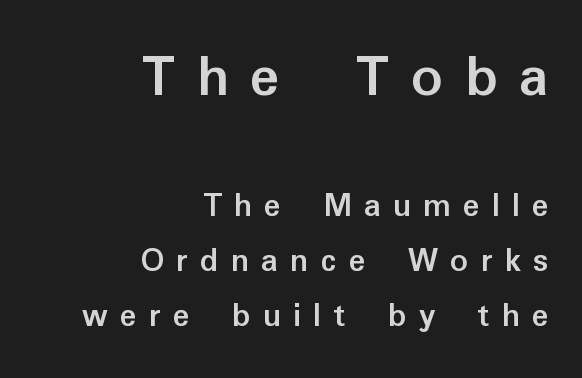
{"serif": "no", "italic": "no", "bold": "yes", "weight": "semibold", "width": "normal", "stroke_contrast": "low", "x_height": "medium", "monospaced": "no", "underline": "no", "align": "right", "line_spacing": "normal", "line_spacing_ratio": 1.58, "letter_spacing": "wide", "letter_spacing_em": 0.35, "larger_block": "first", "size_ratio": 1.77, "glyph_px": 62}
